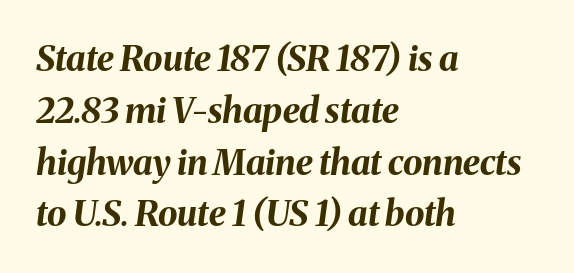
The image shows 35 px bold type, italic (leaning right); set left-aligned, normal line spacing (1.48x), normal letter spacing, not underlined; medium stroke contrast and a medium x-height.
